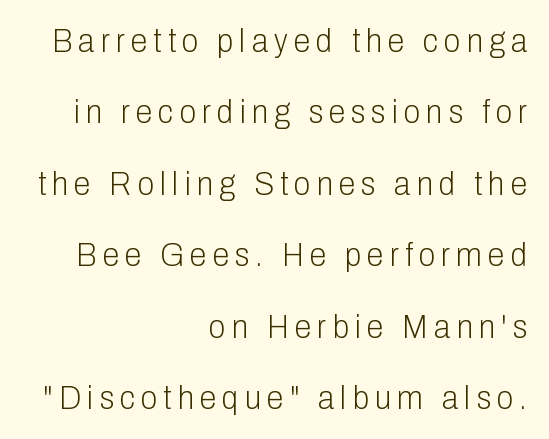
Q: Is the text bold? A: No.
Q: Is the text italic (slanted)? A: No, it is upright.
Q: Is the typeface a serif or a sans-serif typeface? A: Sans-serif.
Q: Is the text underlined? A: No.
Q: How is the paragraph aligned? A: Right-aligned.
Q: Is the spacing between lines tight, normal or loose? A: Loose.
Q: Width (condensed, normal, or wide)? A: Condensed.
Q: Stroke contrast? A: Low.
Q: x-height? A: Medium.
Q: Monospaced? A: No.
